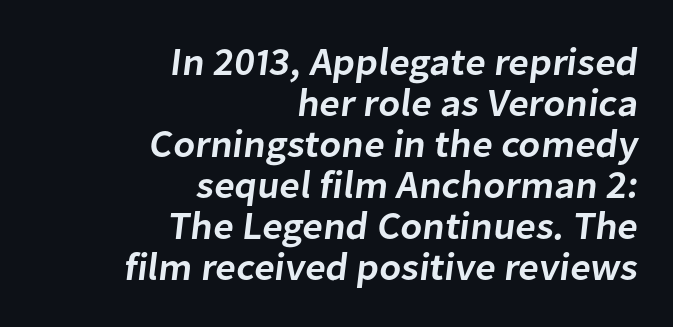
To sum up the face: it is a sans, with no serifs. A clean baseline with only descenders dipping below it. Is the letter spacing exaggerated? No — it looks like the ordinary default. If you drew a ruler down the right edge, every line would touch it.
